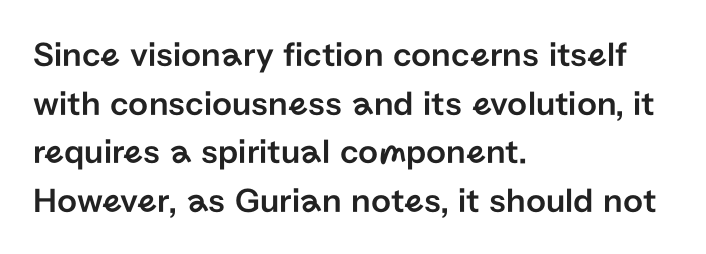
The image shows 35 px sans-serif type, upright; set left-aligned, normal line spacing (1.39x), normal letter spacing, not underlined; low stroke contrast and a medium x-height.
